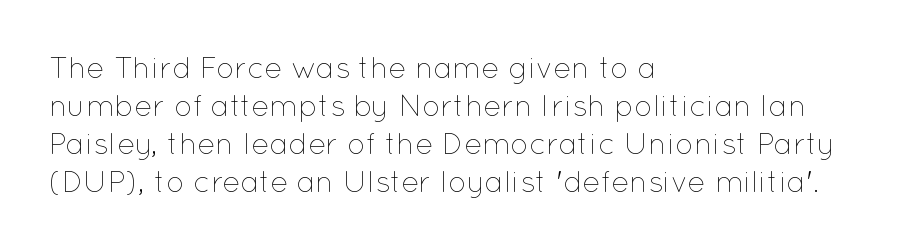
Q: Is the text bold? A: No.
Q: Is the text italic (slanted)? A: No, it is upright.
Q: Is the text underlined? A: No.
Q: How is the paragraph aligned? A: Left-aligned.
Q: Is the spacing between letters normal or unusually wide? A: Normal.
Q: Is the spacing between lines tight, normal or loose? A: Normal.
Q: Width (condensed, normal, or wide)? A: Normal.
Q: Stroke contrast? A: Low.
Q: x-height? A: Medium.
Q: Monospaced? A: No.
